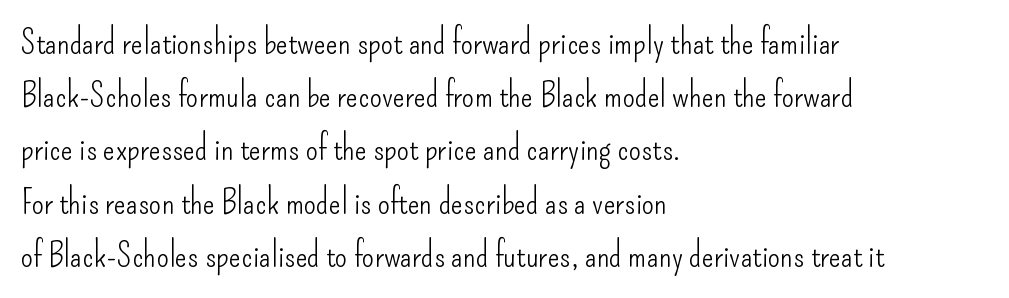
In terms of letterspacing, this is plain default setting. Successive baselines arrive at the customary interval. Leftover space on each line is placed entirely after the last word. No feet cap the strokes, marking this as sans-serif type. The strip under each line holds only bare page. Weight: not bold — regular or lighter.
